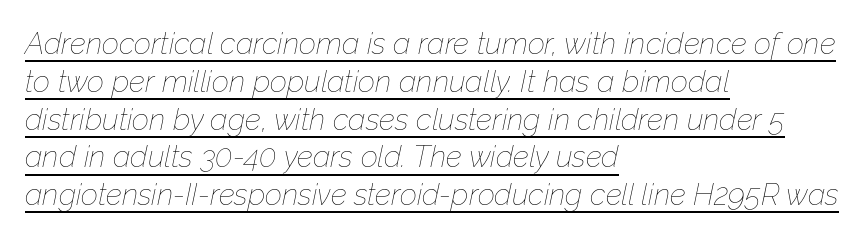
{"italic": "yes", "lean": "right", "slant_degrees": 12, "bold": "no", "weight": "thin", "width": "normal", "stroke_contrast": "low", "x_height": "medium", "monospaced": "no", "underline": "yes", "align": "left", "line_spacing": "normal", "line_spacing_ratio": 1.26, "letter_spacing": "normal", "letter_spacing_em": 0.0, "glyph_px": 30}
